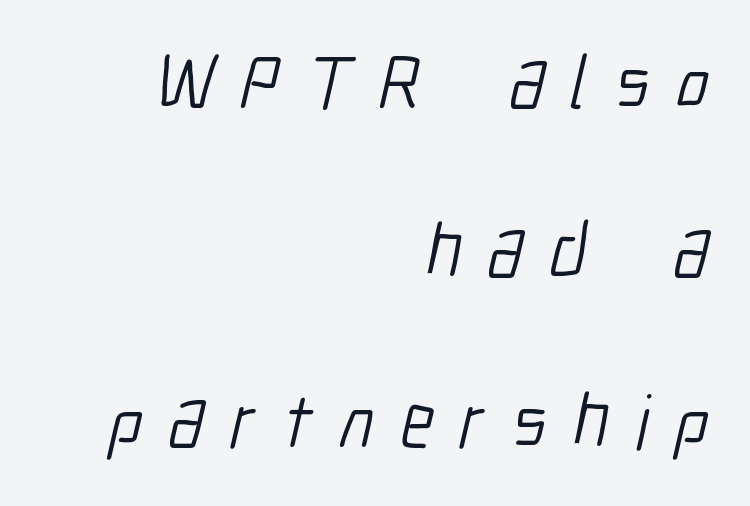
Q: Is the text bold? A: No.
Q: Is the typeface a serif or a sans-serif typeface? A: Sans-serif.
Q: Is the text underlined? A: No.
Q: How is the paragraph aligned? A: Right-aligned.
Q: Is the spacing between letters normal or unusually wide? A: Unusually wide.
Q: Is the spacing between lines tight, normal or loose? A: Loose.
Q: Width (condensed, normal, or wide)? A: Condensed.
Q: Stroke contrast? A: Low.
Q: x-height? A: Medium.
Q: Monospaced? A: No.
